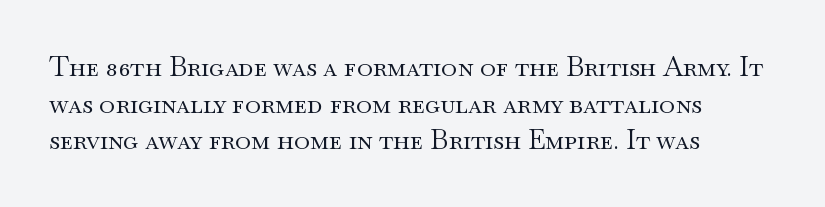
Q: Is the text bold? A: No.
Q: Is the text italic (slanted)? A: No, it is upright.
Q: Is the text underlined? A: No.
Q: How is the paragraph aligned? A: Left-aligned.
Q: Is the spacing between letters normal or unusually wide? A: Normal.
Q: Is the spacing between lines tight, normal or loose? A: Normal.
